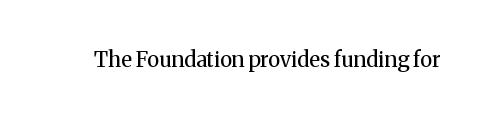
The passage shown is not underscored anywhere. The font's upright variant was chosen for this text. Stems here are at most as thick as an everyday book face. Observe the ordinary spacing: letters are neighbours, not strangers.
